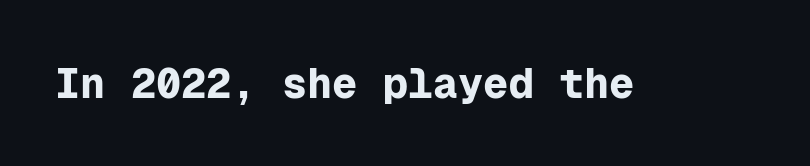
The image shows 42 px bold sans-serif type, upright, monospaced; set normal letter spacing, not underlined; low stroke contrast and a medium x-height.
